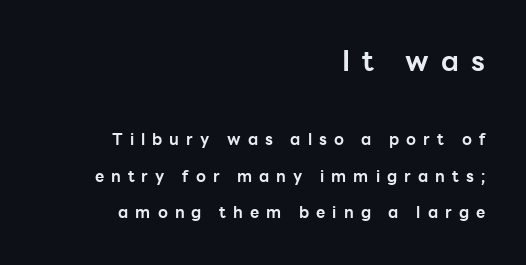
The image shows 28 px bold sans-serif type, upright; set right-aligned, loose line spacing (2.3x), unusually wide letter spacing (+0.44 em), not underlined; the first (top) block is 1.75x larger; low stroke contrast and a medium x-height.
